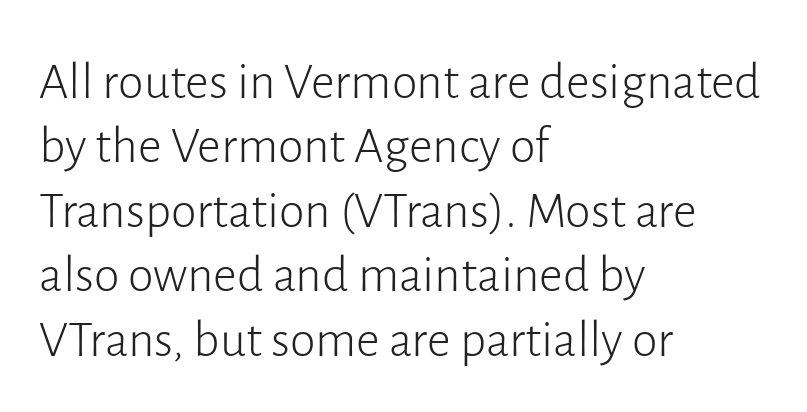
The image shows 52 px light sans-serif type, upright; set left-aligned, line spacing 1.24x, normal letter spacing, not underlined; low stroke contrast and a medium x-height.
